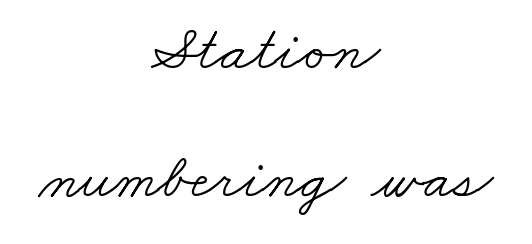
{"serif": "yes", "bold": "no", "weight": "light", "width": "wide", "stroke_contrast": "low", "x_height": "small", "monospaced": "no", "underline": "no", "align": "center", "line_spacing": "loose", "line_spacing_ratio": 2.03, "letter_spacing": "normal", "letter_spacing_em": 0.0, "glyph_px": 63}
